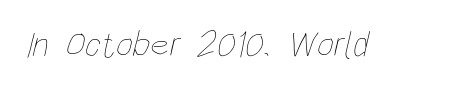
The image shows 37 px thin, condensed type; set normal letter spacing, not underlined; low stroke contrast and a large x-height.
